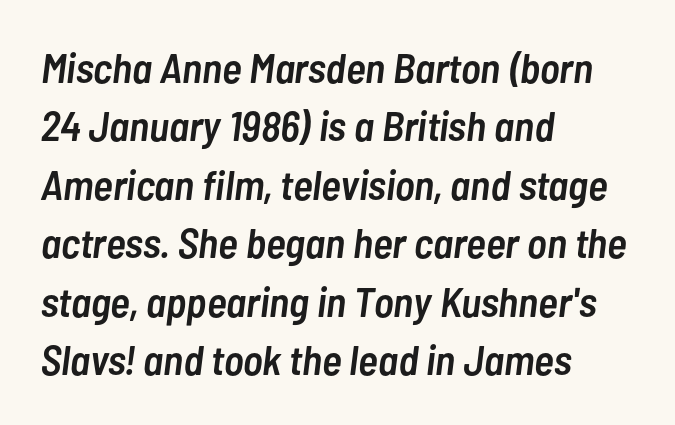
{"italic": "yes", "lean": "right", "slant_degrees": 7, "bold": "semi", "weight": "semibold", "width": "condensed", "stroke_contrast": "low", "x_height": "medium", "monospaced": "no", "underline": "no", "align": "left", "line_spacing": "normal", "line_spacing_ratio": 1.39, "letter_spacing": "normal", "letter_spacing_em": 0.0, "glyph_px": 42}
